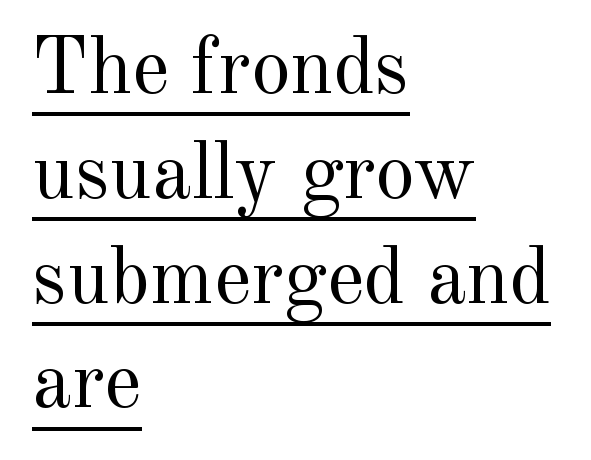
{"serif": "yes", "italic": "no", "bold": "no", "weight": "regular", "width": "normal", "x_height": "small", "monospaced": "no", "underline": "yes", "align": "left", "line_spacing": "normal", "line_spacing_ratio": 1.31, "letter_spacing": "normal", "letter_spacing_em": 0.0, "glyph_px": 80}
